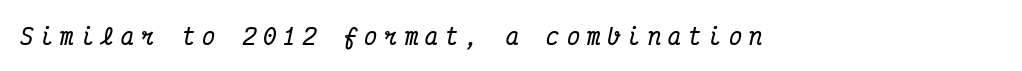
Q: Is the text bold? A: Yes.
Q: Is the text italic (slanted)? A: Yes, it leans right by about 12 degrees.
Q: Is the text underlined? A: No.
Q: Is the spacing between letters normal or unusually wide? A: Unusually wide.
